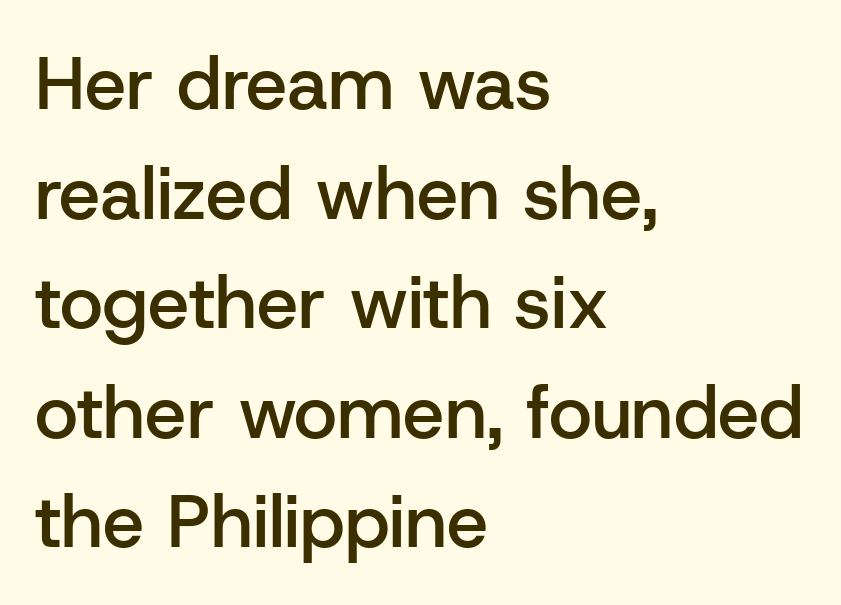
The image shows 74 px semibold sans-serif type, upright; set left-aligned, normal line spacing (1.48x), normal letter spacing, not underlined; low stroke contrast and a medium x-height.
